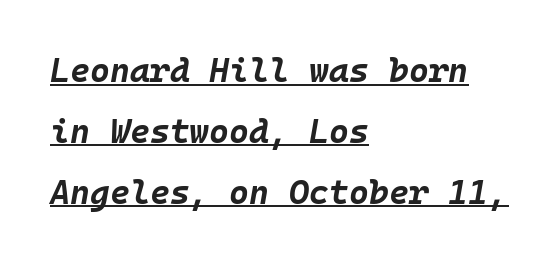
The image shows 34 px bold type, italic (leaning right), monospaced; set left-aligned, line spacing 1.79x, normal letter spacing, underlined; low stroke contrast and a large x-height.
